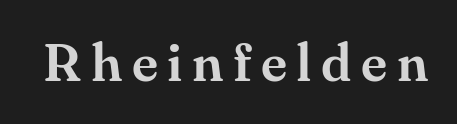
{"serif": "yes", "italic": "no", "width": "normal", "stroke_contrast": "medium", "x_height": "small", "monospaced": "no", "underline": "no", "glyph_px": 53}
